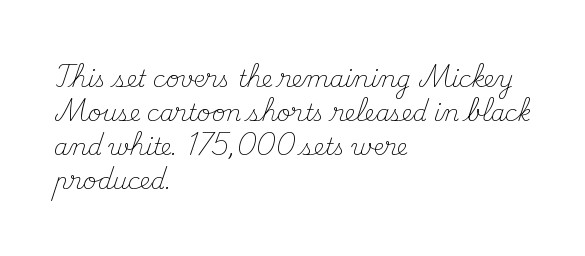
{"bold": "no", "underline": "no", "align": "left", "line_spacing": "normal", "line_spacing_ratio": 1.48, "letter_spacing": "normal", "letter_spacing_em": 0.0, "glyph_px": 23}
